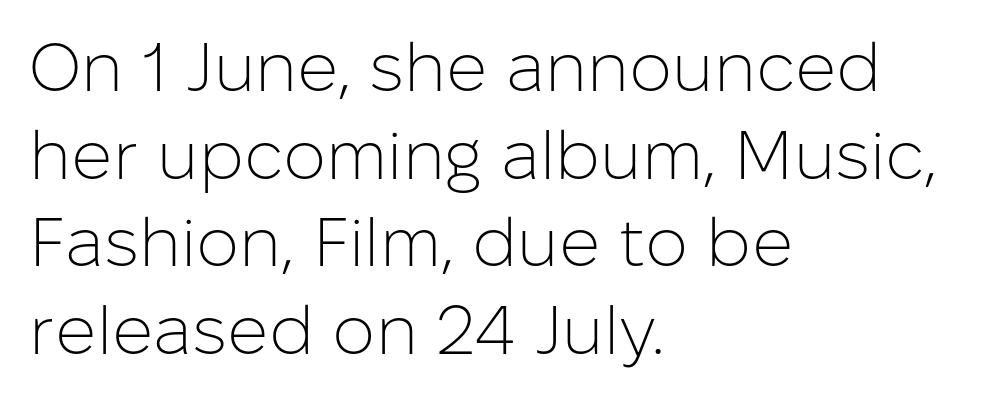
Q: Is the text bold? A: No.
Q: Is the text italic (slanted)? A: No, it is upright.
Q: Is the typeface a serif or a sans-serif typeface? A: Sans-serif.
Q: Is the text underlined? A: No.
Q: How is the paragraph aligned? A: Left-aligned.
Q: Is the spacing between letters normal or unusually wide? A: Normal.
Q: Is the spacing between lines tight, normal or loose? A: Normal.
Q: Width (condensed, normal, or wide)? A: Normal.
Q: Stroke contrast? A: Low.
Q: x-height? A: Medium.
Q: Monospaced? A: No.
